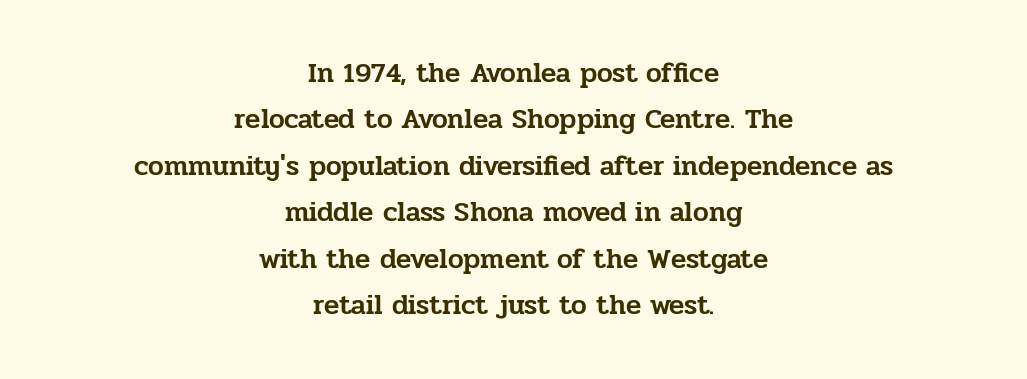
Think of a printed novel: that variable character pitch is what you see here. Designer's note — italics off, roman on. Normally led — the rows are evenly, conventionally spaced. Old-style or modern, the face here clearly has serifs. Bare-footed words on every line.
